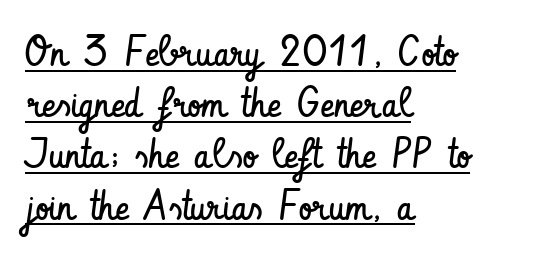
Letters have the restrained weight of plain body copy at most. Casual observation: everything's shoved over to the left. Caption: lettering with a line underneath. You can tell it's not italic because the verticals are truly vertical.
